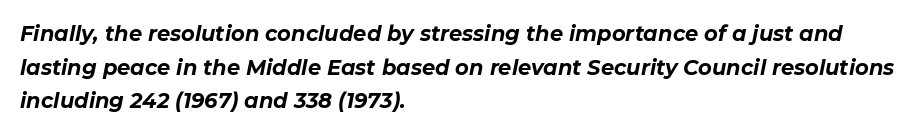
Each row of text sits above clean, open space. In terms of posture, this sample is oblique. Each glyph is drawn with heavy, bold strokes. You could call the tracking neutral — neither tight nor loose. The setting favours the left margin, as ordinary paragraphs usually do. Does the leading feel generous? No, just average.
